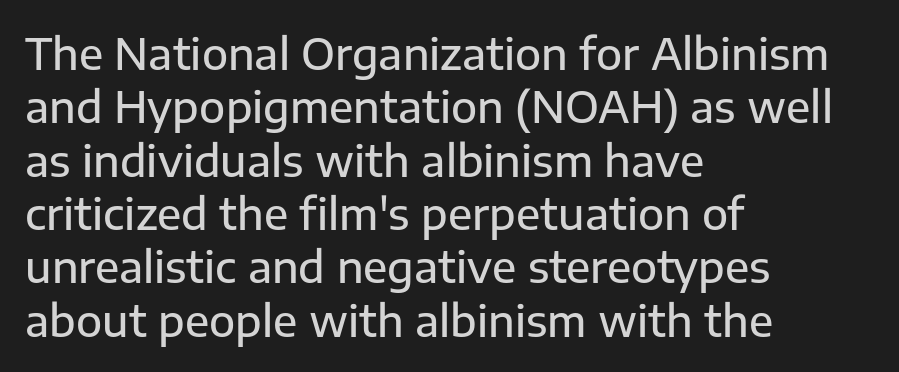
{"serif": "no", "italic": "no", "width": "normal", "stroke_contrast": "low", "x_height": "medium", "monospaced": "no", "underline": "no", "align": "left", "line_spacing_ratio": 1.24, "letter_spacing": "normal", "letter_spacing_em": 0.0, "glyph_px": 43}
